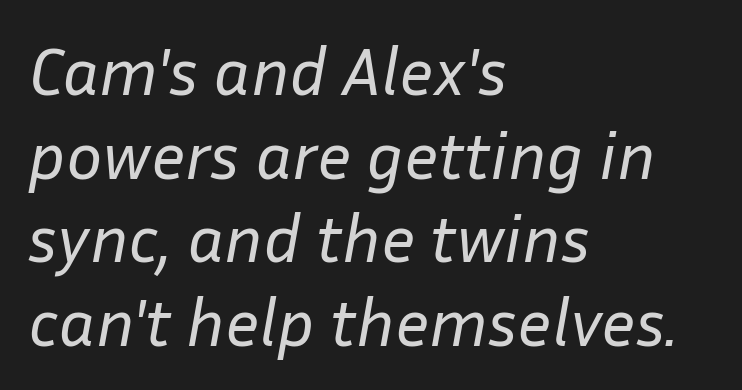
Q: Is the text bold? A: No.
Q: Is the text italic (slanted)? A: Yes, it leans right by about 10 degrees.
Q: Is the text underlined? A: No.
Q: How is the paragraph aligned? A: Left-aligned.
Q: Is the spacing between letters normal or unusually wide? A: Normal.
Q: Width (condensed, normal, or wide)? A: Normal.
Q: Stroke contrast? A: Low.
Q: x-height? A: Medium.
Q: Monospaced? A: No.
